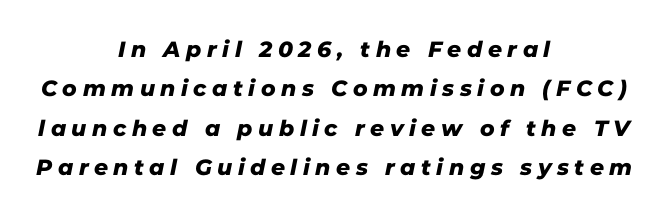
The image shows 22 px text type; set centered, line spacing 1.79x, unusually wide letter spacing (+0.25 em), not underlined.
